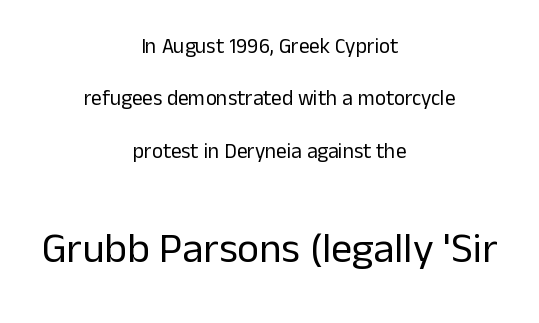
{"serif": "no", "italic": "no", "bold": "no", "weight": "regular", "width": "normal", "stroke_contrast": "low", "x_height": "medium", "monospaced": "no", "underline": "no", "align": "center", "line_spacing": "loose", "line_spacing_ratio": 2.49, "letter_spacing": "normal", "letter_spacing_em": 0.0, "larger_block": "second", "size_ratio": 2.0, "glyph_px": 42}
